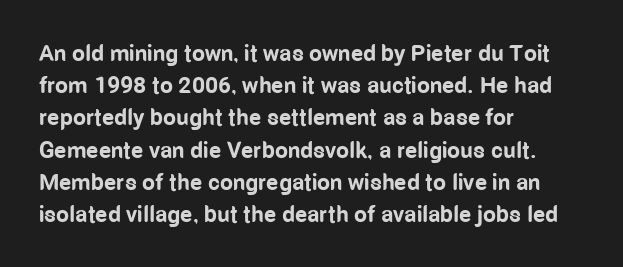
Q: Is the text bold? A: Yes.
Q: Is the text italic (slanted)? A: No, it is upright.
Q: Is the text underlined? A: No.
Q: How is the paragraph aligned? A: Left-aligned.
Q: Is the spacing between letters normal or unusually wide? A: Normal.
Q: Is the spacing between lines tight, normal or loose? A: Normal.
